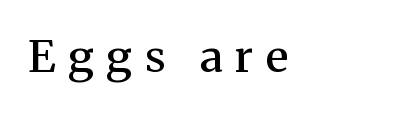
The image shows 44 px semibold serif type, upright; set left-aligned, unusually wide letter spacing (+0.29 em), not underlined; medium stroke contrast and a medium x-height.
